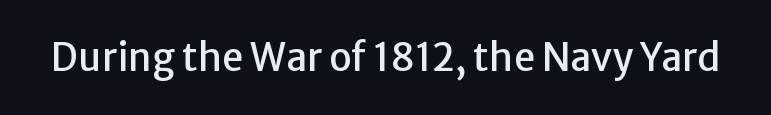
{"serif": "no", "italic": "no", "width": "normal", "stroke_contrast": "low", "x_height": "medium", "monospaced": "no", "underline": "no", "letter_spacing": "normal", "letter_spacing_em": 0.0, "glyph_px": 38}
